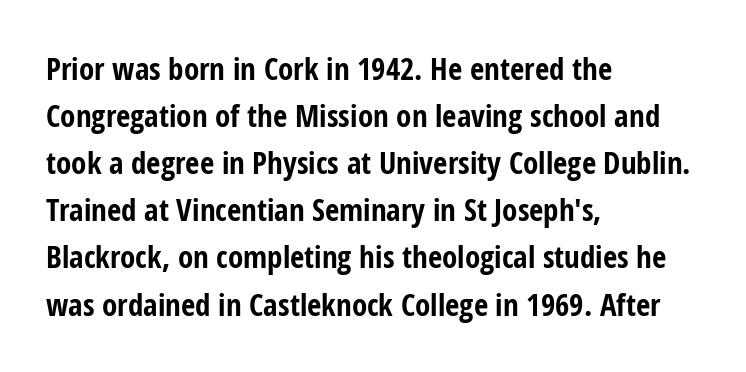
{"serif": "no", "italic": "no", "bold": "yes", "weight": "bold", "width": "condensed", "stroke_contrast": "low", "x_height": "medium", "monospaced": "no", "underline": "no", "align": "left", "line_spacing": "normal", "line_spacing_ratio": 1.52, "letter_spacing": "normal", "letter_spacing_em": 0.0, "glyph_px": 31}
